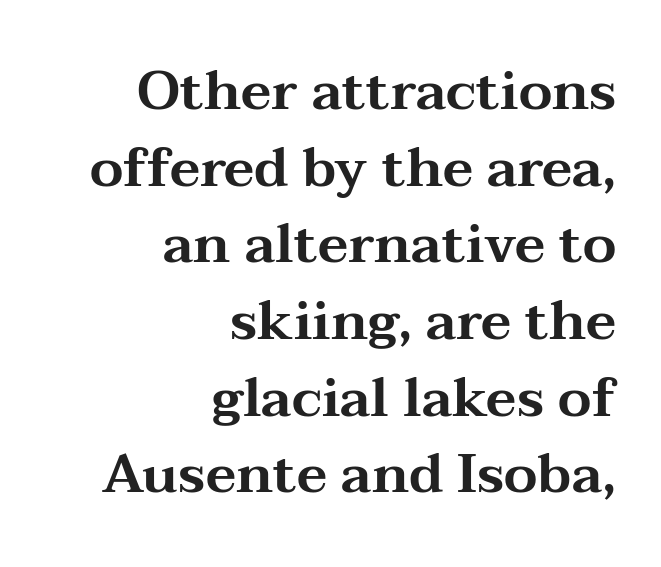
{"serif": "yes", "italic": "no", "width": "wide", "stroke_contrast": "medium", "x_height": "medium", "monospaced": "no", "underline": "no", "align": "right", "line_spacing": "normal", "line_spacing_ratio": 1.42, "letter_spacing": "normal", "letter_spacing_em": 0.0, "glyph_px": 54}
